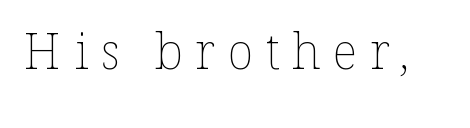
Q: Is the text bold? A: No.
Q: Is the text italic (slanted)? A: No, it is upright.
Q: Is the text underlined? A: No.
Q: Is the spacing between letters normal or unusually wide? A: Unusually wide.
Q: Width (condensed, normal, or wide)? A: Normal.
Q: Stroke contrast? A: Low.
Q: x-height? A: Medium.
Q: Monospaced? A: No.
